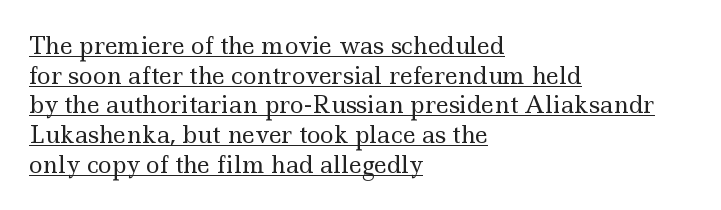
Q: Is the text bold? A: No.
Q: Is the text italic (slanted)? A: No, it is upright.
Q: Is the text underlined? A: Yes.
Q: How is the paragraph aligned? A: Left-aligned.
Q: Is the spacing between letters normal or unusually wide? A: Normal.
Q: Is the spacing between lines tight, normal or loose? A: Normal.
